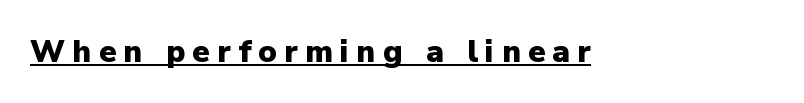
Q: Is the text bold? A: Yes.
Q: Is the text italic (slanted)? A: No, it is upright.
Q: Is the typeface a serif or a sans-serif typeface? A: Sans-serif.
Q: Is the text underlined? A: Yes.
Q: Is the spacing between letters normal or unusually wide? A: Unusually wide.
Q: Width (condensed, normal, or wide)? A: Normal.
Q: Stroke contrast? A: Low.
Q: x-height? A: Medium.
Q: Monospaced? A: No.
